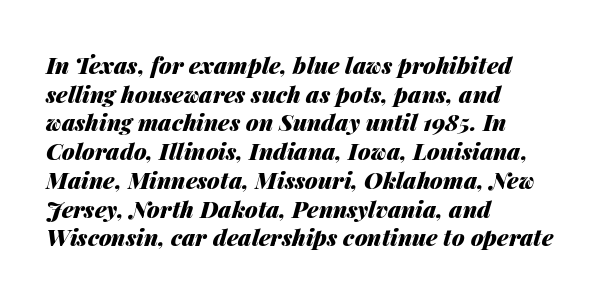
Q: Is the text bold? A: Yes.
Q: Is the text italic (slanted)? A: Yes, it leans right by about 14 degrees.
Q: Is the text underlined? A: No.
Q: How is the paragraph aligned? A: Left-aligned.
Q: Is the spacing between letters normal or unusually wide? A: Normal.
Q: Is the spacing between lines tight, normal or loose? A: Normal.
